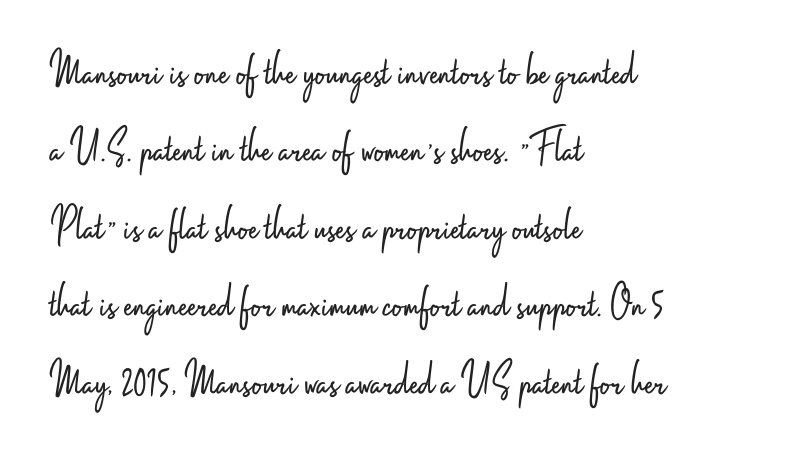
{"serif": "no", "bold": "no", "weight": "light", "width": "condensed", "stroke_contrast": "low", "x_height": "small", "monospaced": "no", "underline": "no", "align": "left", "line_spacing": "normal", "line_spacing_ratio": 1.58, "letter_spacing": "normal", "letter_spacing_em": 0.0, "glyph_px": 49}
